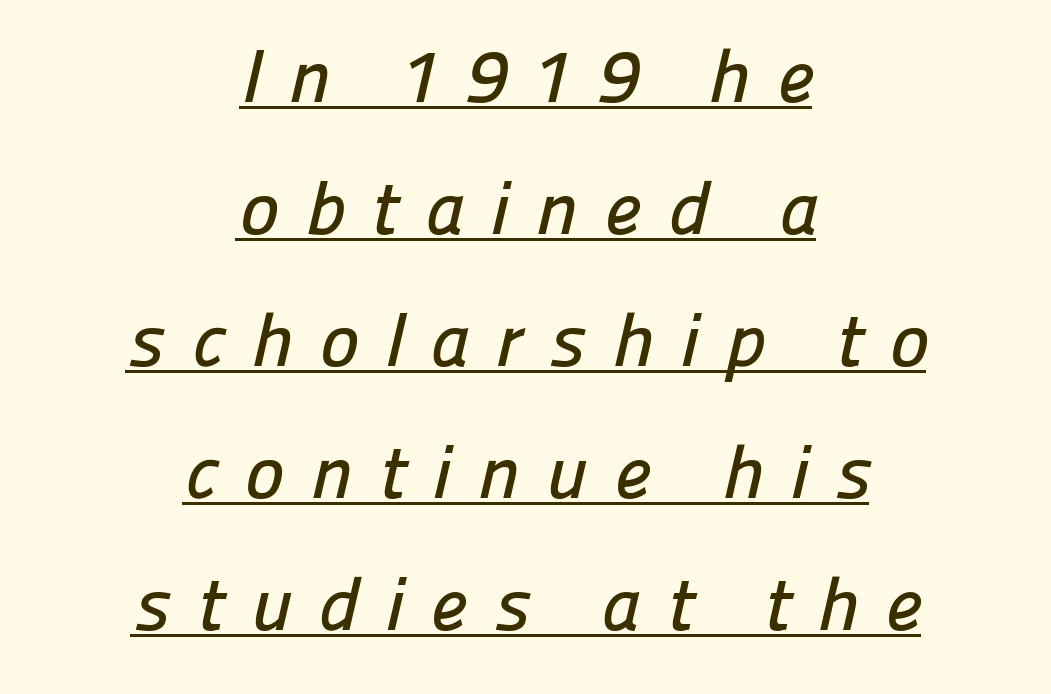
The image shows 75 px sans-serif type; set centered, line spacing 1.76x, unusually wide letter spacing (+0.35 em), underlined; low stroke contrast and a medium x-height.
